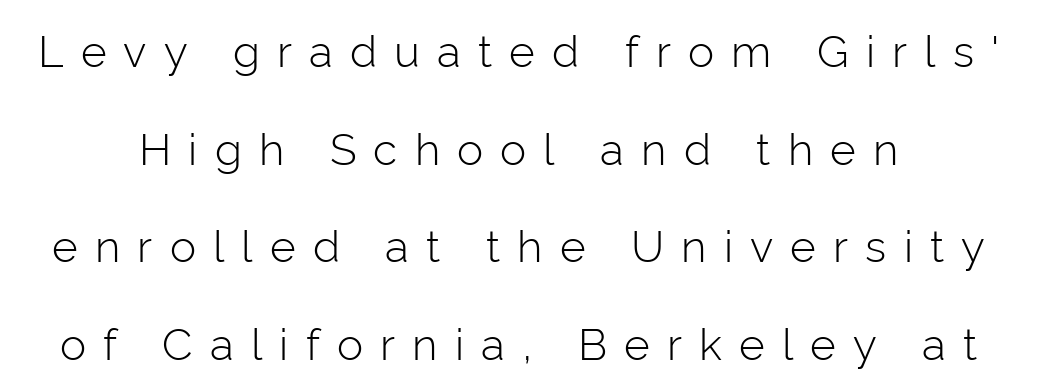
Q: Is the text bold? A: No.
Q: Is the text italic (slanted)? A: No, it is upright.
Q: Is the typeface a serif or a sans-serif typeface? A: Sans-serif.
Q: Is the text underlined? A: No.
Q: Is the spacing between letters normal or unusually wide? A: Unusually wide.
Q: Is the spacing between lines tight, normal or loose? A: Loose.
Q: Width (condensed, normal, or wide)? A: Normal.
Q: Stroke contrast? A: Low.
Q: x-height? A: Medium.
Q: Monospaced? A: No.
